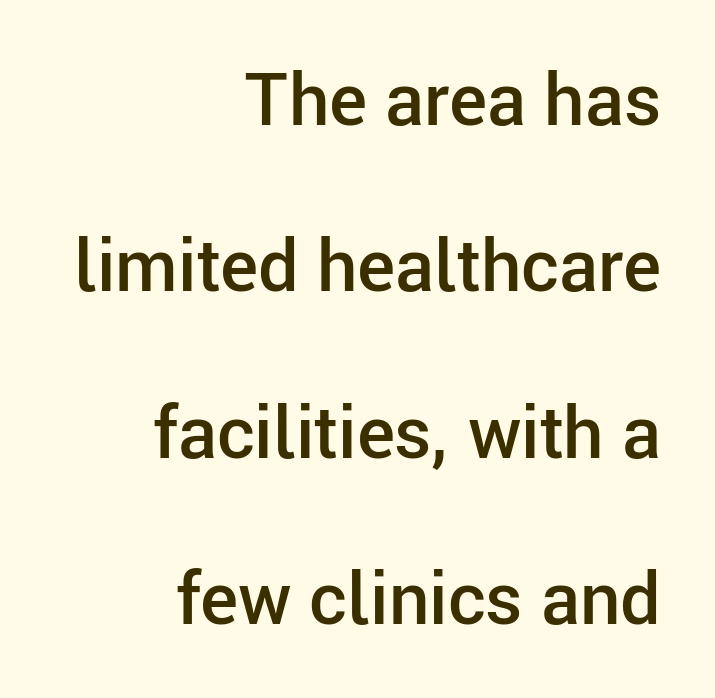
The image shows 72 px semibold sans-serif type, upright; set right-aligned, loose line spacing (2.31x), normal letter spacing, not underlined; low stroke contrast and a medium x-height.
